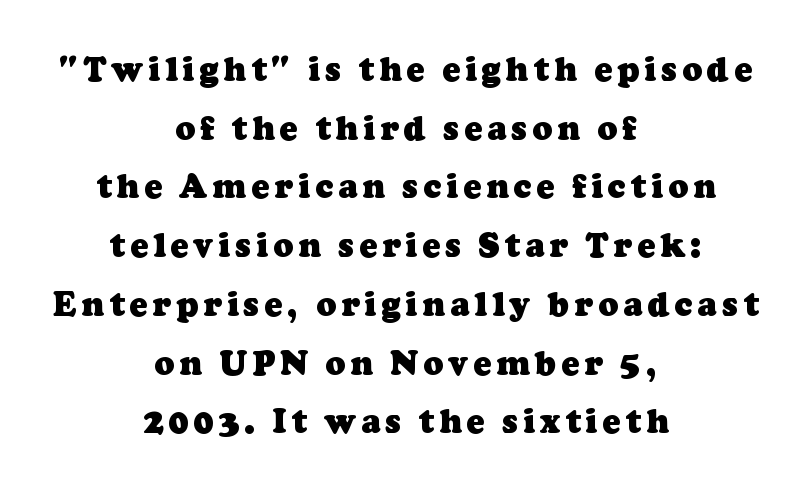
{"serif": "yes", "bold": "yes", "weight": "heavy", "width": "normal", "stroke_contrast": "low", "x_height": "medium", "monospaced": "no", "underline": "no", "align": "center", "line_spacing_ratio": 1.78, "glyph_px": 33}
